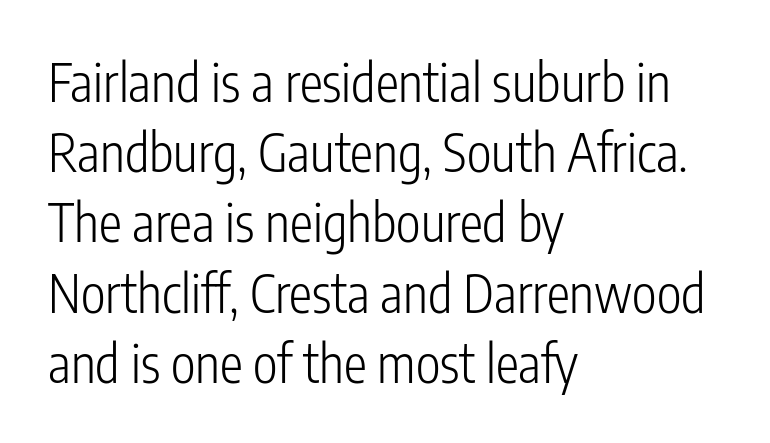
The image shows 52 px light, condensed sans-serif type, upright; set left-aligned, normal line spacing (1.35x), normal letter spacing, not underlined; low stroke contrast and a medium x-height.
